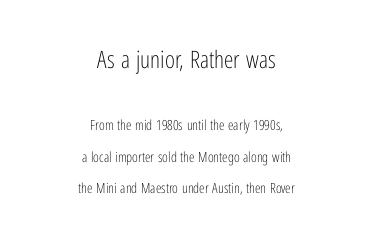
{"italic": "no", "bold": "no", "underline": "no", "align": "center", "line_spacing": "loose", "line_spacing_ratio": 2.25, "letter_spacing": "normal", "letter_spacing_em": 0.0, "larger_block": "first", "size_ratio": 1.71, "glyph_px": 24}
